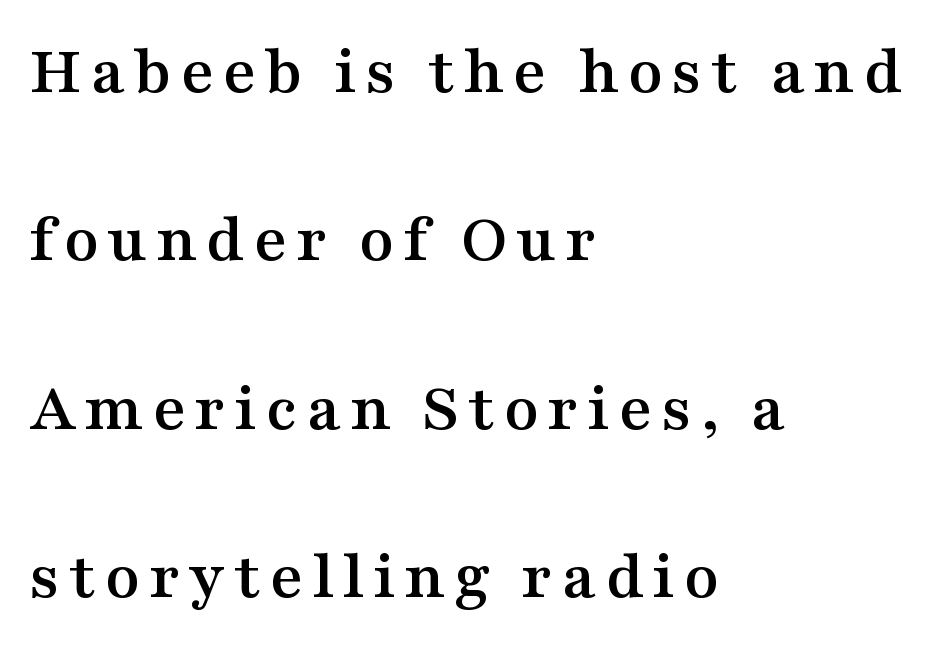
{"serif": "yes", "italic": "no", "width": "wide", "stroke_contrast": "medium", "x_height": "medium", "monospaced": "no", "underline": "no", "align": "left", "line_spacing": "loose", "line_spacing_ratio": 2.37, "glyph_px": 71}
